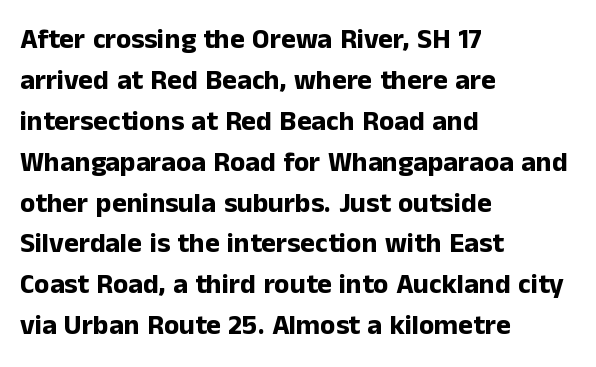
{"serif": "no", "italic": "no", "bold": "yes", "weight": "bold", "width": "normal", "stroke_contrast": "low", "x_height": "medium", "monospaced": "no", "underline": "no", "align": "left", "line_spacing": "normal", "line_spacing_ratio": 1.46, "letter_spacing": "normal", "letter_spacing_em": 0.0, "glyph_px": 28}
